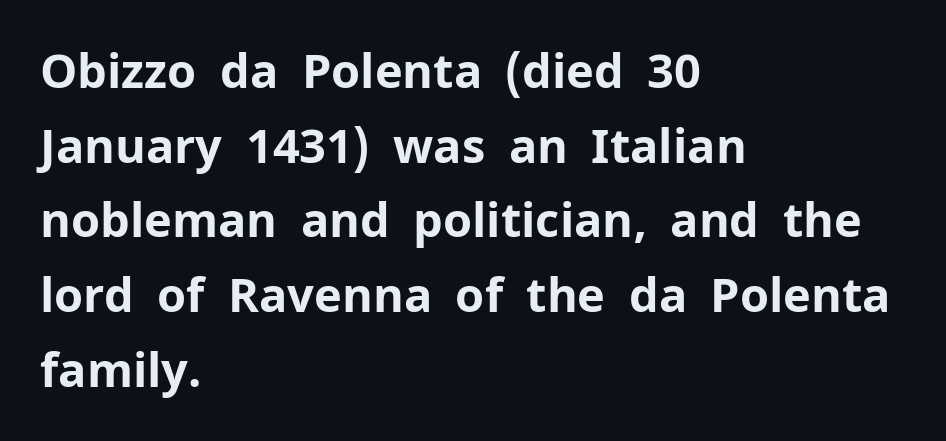
{"serif": "no", "italic": "no", "bold": "yes", "weight": "bold", "width": "normal", "stroke_contrast": "low", "x_height": "medium", "monospaced": "no", "underline": "no", "align": "left", "line_spacing": "normal", "line_spacing_ratio": 1.59, "letter_spacing": "normal", "letter_spacing_em": 0.0, "glyph_px": 47}
